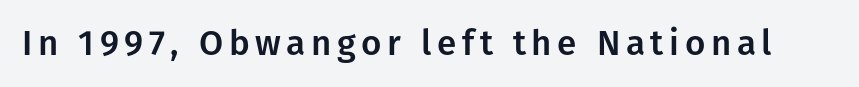
{"serif": "no", "italic": "no", "width": "normal", "stroke_contrast": "low", "x_height": "medium", "monospaced": "no", "underline": "no", "glyph_px": 35}
